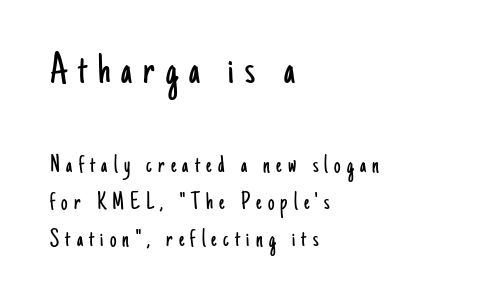
{"serif": "no", "italic": "no", "bold": "no", "weight": "light", "width": "condensed", "stroke_contrast": "low", "x_height": "small", "monospaced": "no", "underline": "no", "align": "left", "line_spacing": "normal", "line_spacing_ratio": 1.43, "letter_spacing": "wide", "letter_spacing_em": 0.24, "larger_block": "first", "size_ratio": 1.77, "glyph_px": 46}
